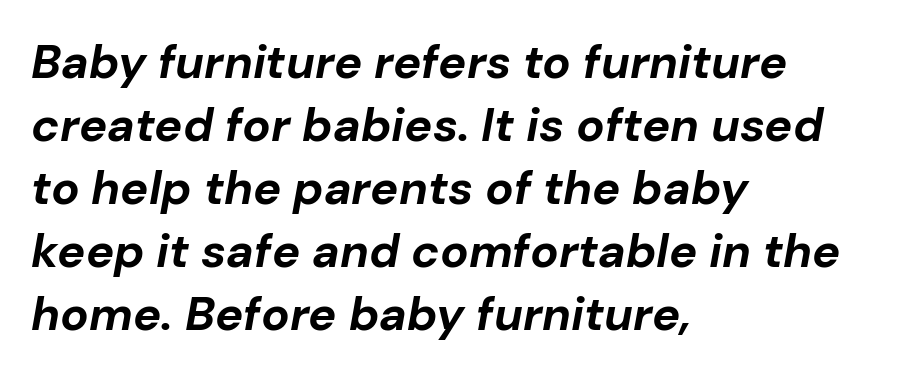
The image shows 47 px bold type, italic (leaning right); set left-aligned, normal line spacing (1.34x), normal letter spacing, not underlined; low stroke contrast and a medium x-height.
